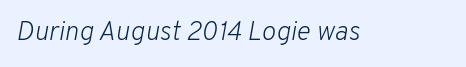
Q: Is the text bold? A: No.
Q: Is the text italic (slanted)? A: Yes, it leans right by about 10 degrees.
Q: Is the text underlined? A: No.
Q: Is the spacing between letters normal or unusually wide? A: Normal.
